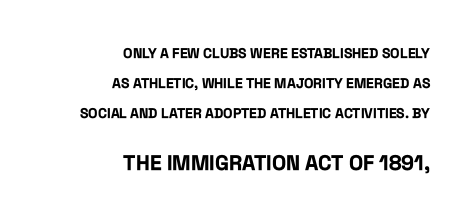
The image shows 21 px bold type, upright; set right-aligned, loose line spacing (2.13x), normal letter spacing, not underlined; the second (bottom) block is 1.5x larger.
